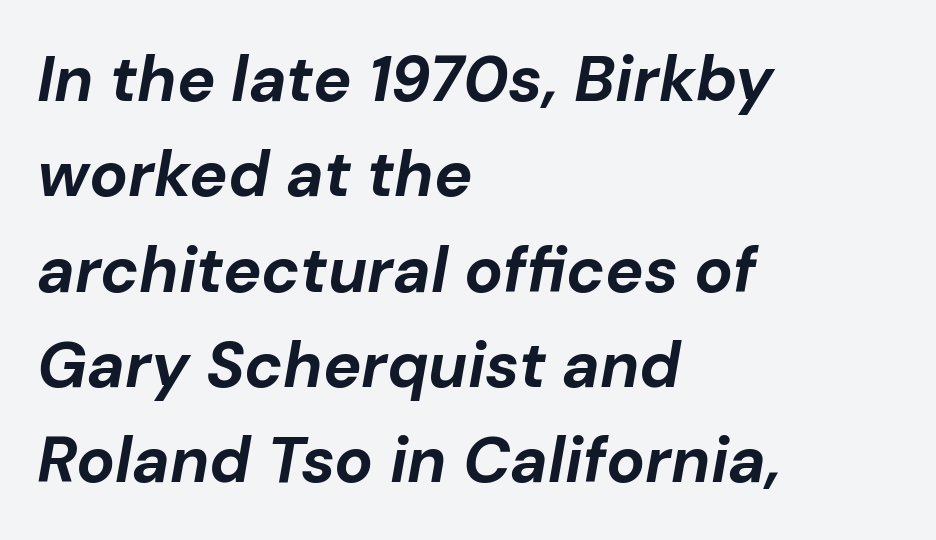
{"italic": "yes", "lean": "right", "slant_degrees": 10, "bold": "yes", "weight": "bold", "width": "normal", "stroke_contrast": "low", "x_height": "medium", "monospaced": "no", "underline": "no", "align": "left", "line_spacing": "normal", "line_spacing_ratio": 1.49, "letter_spacing": "normal", "letter_spacing_em": 0.0, "glyph_px": 64}
